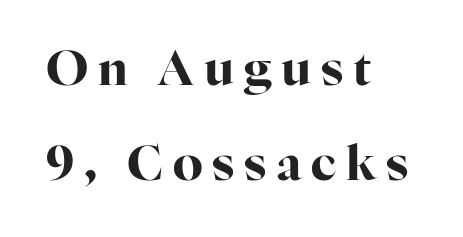
{"serif": "yes", "italic": "no", "bold": "yes", "weight": "bold", "width": "normal", "stroke_contrast": "high", "x_height": "medium", "monospaced": "no", "underline": "no", "align": "left", "line_spacing": "loose", "line_spacing_ratio": 1.98, "letter_spacing": "wide", "letter_spacing_em": 0.21, "glyph_px": 48}
